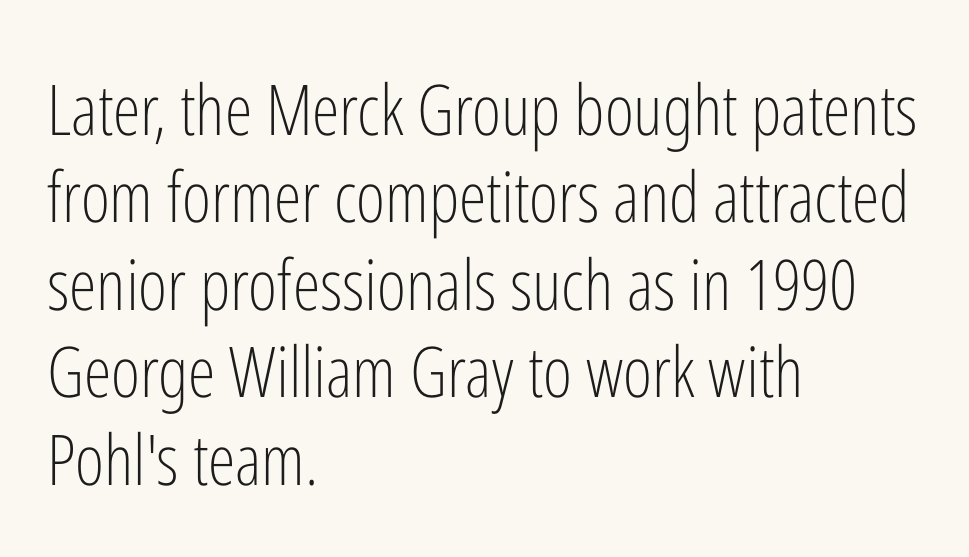
Classification — sans serif. Honestly, the letter spacing is just normal — you wouldn't notice it. The block of text has a typical density, with ordinary space between rows. This sample uses an upright cut, with every glyph sitting square on the baseline.
